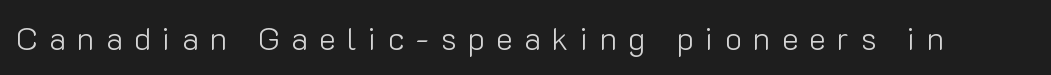
The image shows 32 px light sans-serif type, upright; set unusually wide letter spacing (+0.35 em), not underlined; low stroke contrast and a medium x-height.
